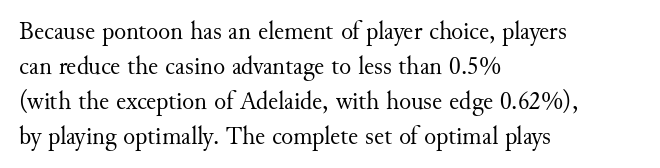
{"italic": "no", "bold": "no", "underline": "no", "align": "left", "line_spacing": "normal", "line_spacing_ratio": 1.4, "letter_spacing": "normal", "letter_spacing_em": 0.0, "glyph_px": 25}
